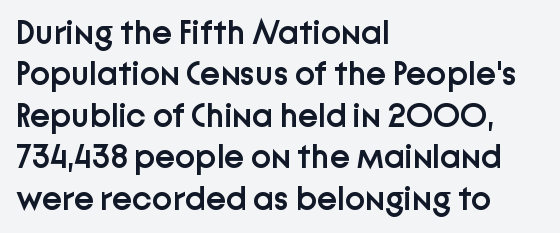
Q: Is the text bold? A: Semi-bold.
Q: Is the text italic (slanted)? A: No, it is upright.
Q: Is the typeface a serif or a sans-serif typeface? A: Sans-serif.
Q: Is the text underlined? A: No.
Q: How is the paragraph aligned? A: Left-aligned.
Q: Is the spacing between letters normal or unusually wide? A: Normal.
Q: Width (condensed, normal, or wide)? A: Normal.
Q: Stroke contrast? A: Low.
Q: x-height? A: Medium.
Q: Monospaced? A: No.
